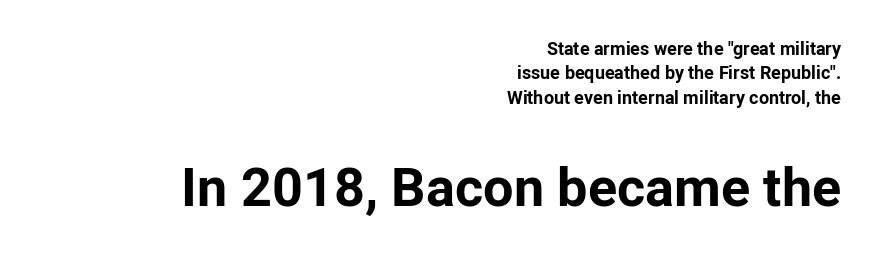
The image shows 54 px bold sans-serif type, upright; set right-aligned, normal line spacing (1.36x), normal letter spacing, not underlined; the second (bottom) block is 3.0x larger; low stroke contrast and a medium x-height.
